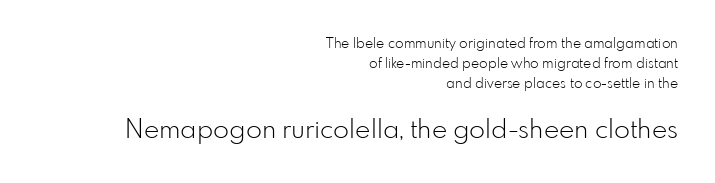
Q: Is the text bold? A: No.
Q: Is the text italic (slanted)? A: No, it is upright.
Q: Is the text underlined? A: No.
Q: How is the paragraph aligned? A: Right-aligned.
Q: Is the spacing between letters normal or unusually wide? A: Normal.
Q: Is the spacing between lines tight, normal or loose? A: Normal.
Q: Which block of text is set in a larger size, the first (top) or the second (bottom)? A: The second (bottom) one.
